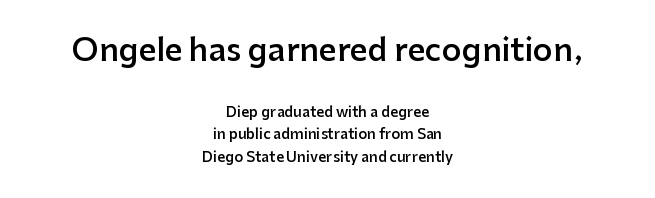
Stroke terminals: plain, sans-serif. Which of the two is more prominent by size? The first, at the top. The glyphs are unaccompanied by any horizontal stroke below them. The face used here is a semibold: visibly heavier than regular, lighter than bold. Caption: multi-line text, centered on the measure.
